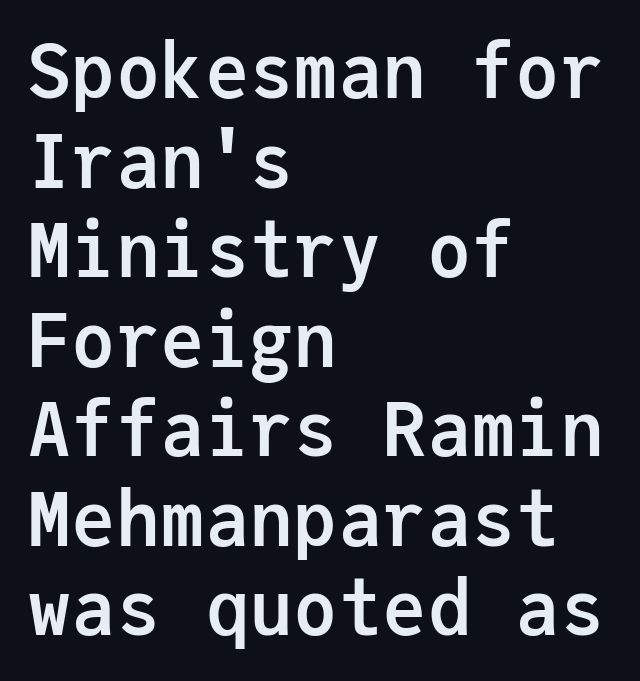
The image shows 74 px semibold sans-serif type, upright, monospaced; set left-aligned, line spacing 1.21x, normal letter spacing, not underlined; low stroke contrast and a medium x-height.
